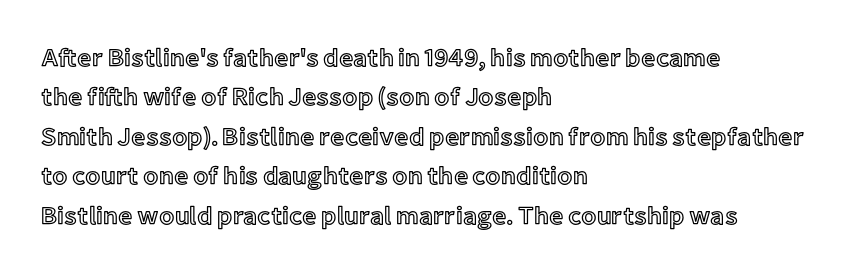
The image shows 25 px text type, upright; set left-aligned, normal line spacing (1.58x), normal letter spacing, not underlined.
